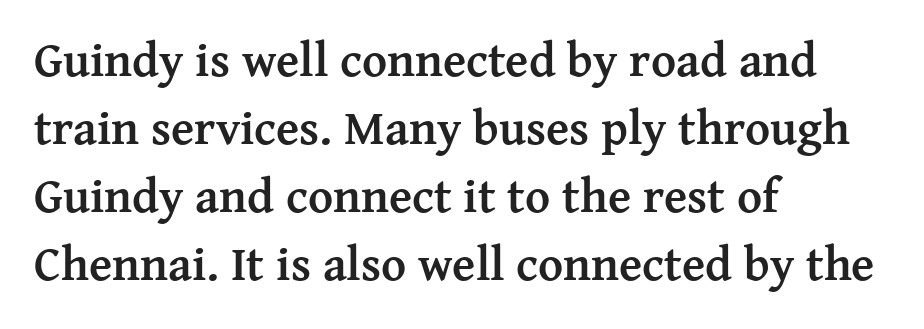
Q: Is the text bold? A: Yes.
Q: Is the text italic (slanted)? A: No, it is upright.
Q: Is the typeface a serif or a sans-serif typeface? A: Serif.
Q: Is the text underlined? A: No.
Q: How is the paragraph aligned? A: Left-aligned.
Q: Is the spacing between letters normal or unusually wide? A: Normal.
Q: Is the spacing between lines tight, normal or loose? A: Normal.
Q: Width (condensed, normal, or wide)? A: Normal.
Q: Stroke contrast? A: Medium.
Q: x-height? A: Medium.
Q: Monospaced? A: No.
